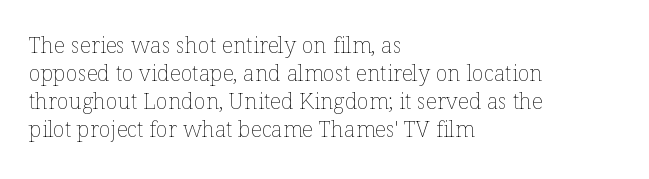
{"italic": "no", "bold": "no", "underline": "no", "align": "left", "line_spacing": "normal", "line_spacing_ratio": 1.28, "letter_spacing": "normal", "letter_spacing_em": 0.0, "glyph_px": 22}
